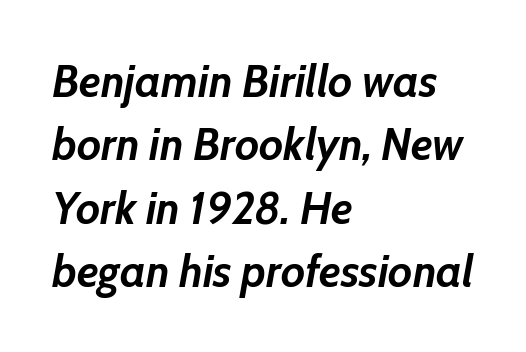
Nobody drew a line under any word here. The letters advance in unequal steps, a hallmark of proportional type. Stroke thickness is high; the sample reads as a true bold. Tall strokes in this sample are angled rather than plumb. The passage shown stacks its lines at a standard gap. This rendering uses left alignment, leaving the right contour irregular.
